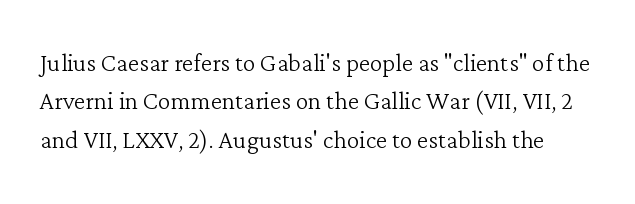
Q: Is the text bold? A: No.
Q: Is the text italic (slanted)? A: No, it is upright.
Q: Is the typeface a serif or a sans-serif typeface? A: Serif.
Q: Is the text underlined? A: No.
Q: Is the spacing between letters normal or unusually wide? A: Normal.
Q: Width (condensed, normal, or wide)? A: Normal.
Q: Stroke contrast? A: Low.
Q: x-height? A: Medium.
Q: Monospaced? A: No.
